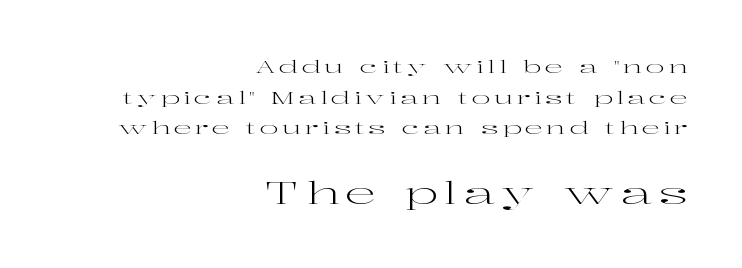
Q: Is the text bold? A: No.
Q: Is the text italic (slanted)? A: No, it is upright.
Q: Is the typeface a serif or a sans-serif typeface? A: Serif.
Q: Is the text underlined? A: No.
Q: How is the paragraph aligned? A: Right-aligned.
Q: Is the spacing between letters normal or unusually wide? A: Unusually wide.
Q: Is the spacing between lines tight, normal or loose? A: Normal.
Q: Which block of text is set in a larger size, the first (top) or the second (bottom)? A: The second (bottom) one.
Q: Width (condensed, normal, or wide)? A: Wide.
Q: Stroke contrast? A: High.
Q: x-height? A: Medium.
Q: Monospaced? A: No.
